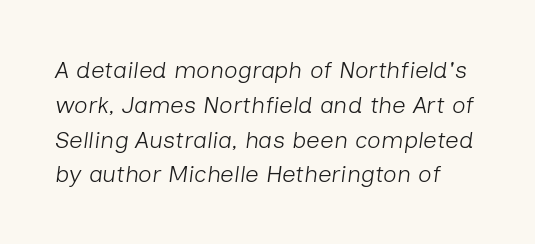
{"italic": "yes", "lean": "right", "slant_degrees": 7, "bold": "no", "underline": "no", "line_spacing": "normal", "line_spacing_ratio": 1.45, "letter_spacing": "normal", "letter_spacing_em": 0.0, "glyph_px": 24}
